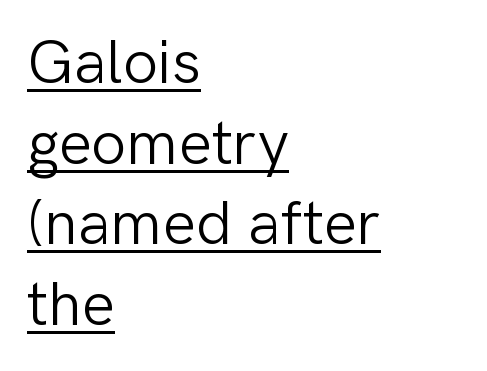
Q: Is the text bold? A: No.
Q: Is the text italic (slanted)? A: No, it is upright.
Q: Is the typeface a serif or a sans-serif typeface? A: Sans-serif.
Q: Is the text underlined? A: Yes.
Q: How is the paragraph aligned? A: Left-aligned.
Q: Is the spacing between letters normal or unusually wide? A: Normal.
Q: Is the spacing between lines tight, normal or loose? A: Normal.
Q: Width (condensed, normal, or wide)? A: Normal.
Q: Stroke contrast? A: Low.
Q: x-height? A: Medium.
Q: Monospaced? A: No.
